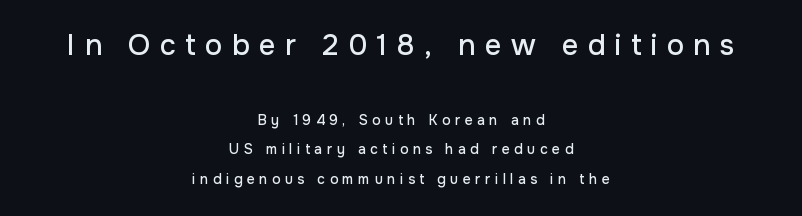
The space between consecutive lines is lavish. Inter-character spacing is expanded well beyond the font's built-in metrics. The typeface chosen for these lines omits serifs. Short and long lines alike share a common midpoint. Posture: straight, roman, zero tilt.
